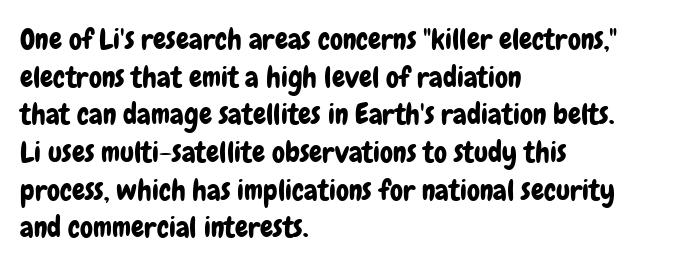
The letters advance in unequal steps, a hallmark of proportional type. The ragged edge is on the right, which tells us the setting is flush left. No extra tracking has been applied to these lines. The face used here is a sans, in the tradition of grotesques and geometrics. Nope, not italic — everything's standing straight.
